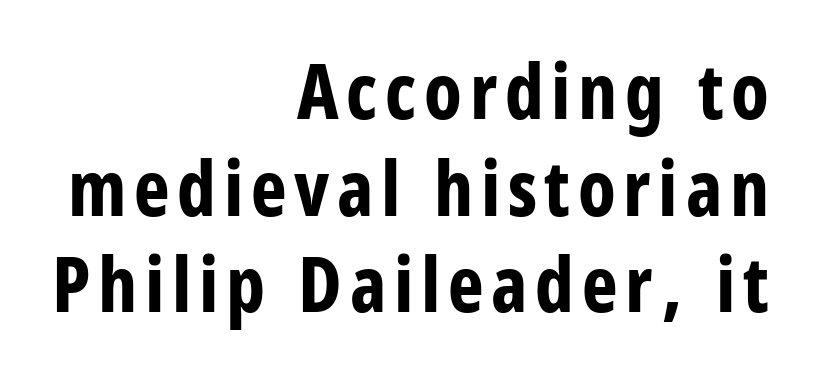
{"serif": "no", "italic": "no", "bold": "yes", "weight": "bold", "width": "condensed", "stroke_contrast": "low", "x_height": "large", "monospaced": "no", "underline": "no", "align": "right", "line_spacing": "normal", "line_spacing_ratio": 1.27, "glyph_px": 76}
